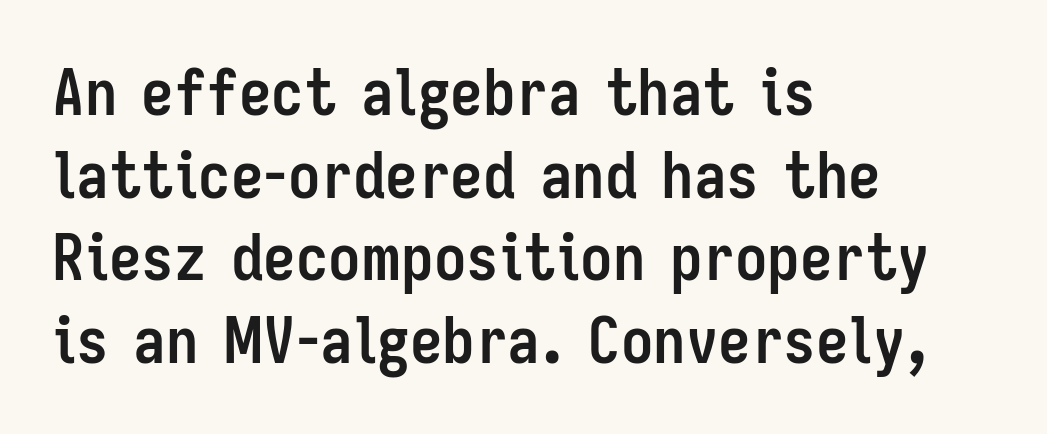
{"serif": "no", "italic": "no", "bold": "yes", "weight": "semibold", "width": "condensed", "stroke_contrast": "low", "x_height": "medium", "monospaced": "no", "underline": "no", "align": "left", "line_spacing": "normal", "line_spacing_ratio": 1.27, "letter_spacing": "normal", "letter_spacing_em": 0.0, "glyph_px": 65}
